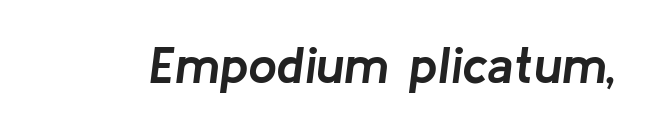
Spacing verdict: proportional, widths tailored to each character. There's an unmistakable incline to the writing here. Nobody drew a line under any word here. Look at the stroke-to-counter ratio: heavy, a bold. Each word holds together tightly as a unit, with standard inter-letter gaps.
